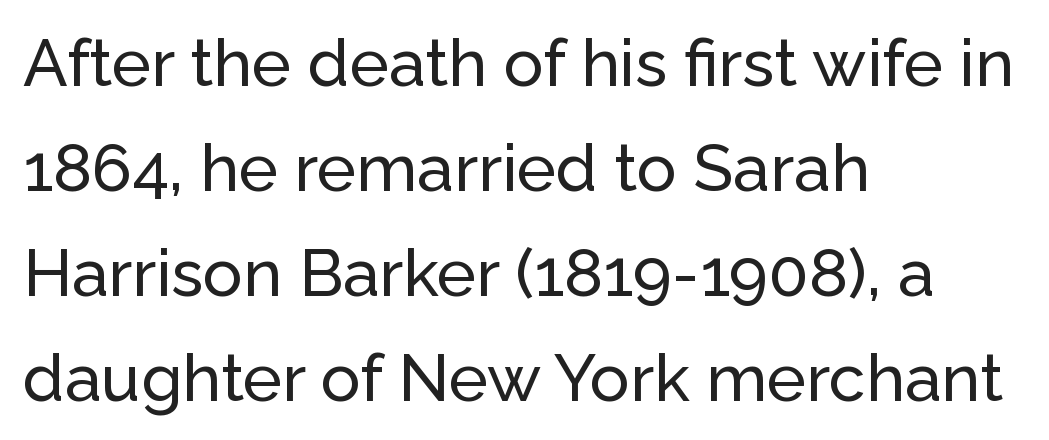
{"serif": "no", "italic": "no", "width": "normal", "stroke_contrast": "low", "x_height": "medium", "monospaced": "no", "underline": "no", "align": "left", "line_spacing": "normal", "line_spacing_ratio": 1.59, "letter_spacing": "normal", "letter_spacing_em": 0.0, "glyph_px": 66}
